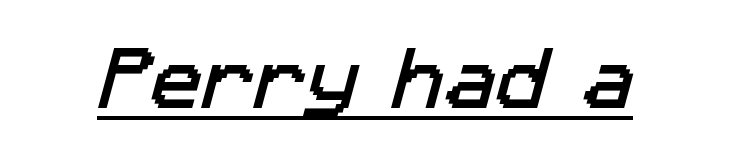
{"serif": "no", "width": "normal", "stroke_contrast": "low", "x_height": "medium", "monospaced": "no", "underline": "yes", "letter_spacing": "normal", "letter_spacing_em": 0.0, "glyph_px": 69}
